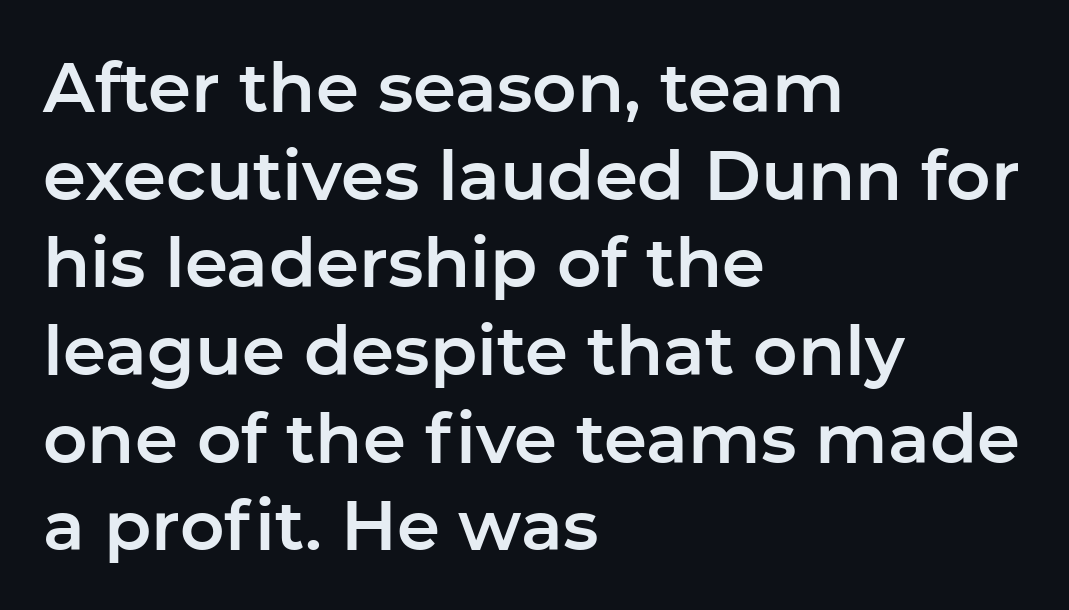
Think of a printed novel: that variable character pitch is what you see here. Observe the absence of serifs on each vertical stroke in this sample. The vertical gap from one line to the next is medium. A classic flush-left, rag-right setting is used for this passage.
